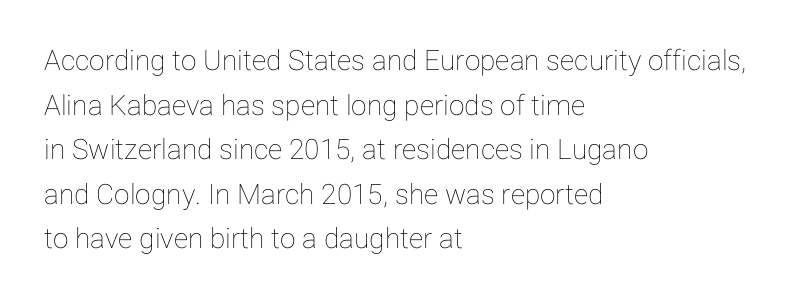
The rendering uses natural spacing where letterforms have individual widths. Designer's note — italics off, roman on. You could call the tracking neutral — neither tight nor loose. Students, observe: this is what conventionally led text looks like. Horizontally, the lines are justified to the leading edge only.
